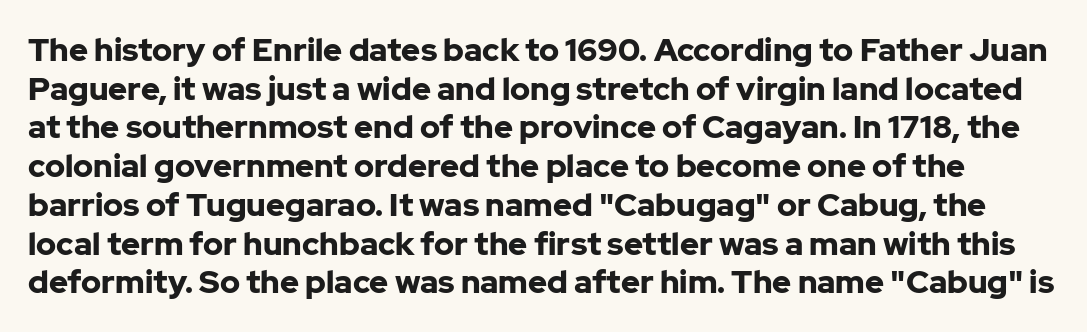
Q: Is the text bold? A: Yes.
Q: Is the text italic (slanted)? A: No, it is upright.
Q: Is the typeface a serif or a sans-serif typeface? A: Sans-serif.
Q: Is the text underlined? A: No.
Q: Is the spacing between letters normal or unusually wide? A: Normal.
Q: Width (condensed, normal, or wide)? A: Normal.
Q: Stroke contrast? A: Low.
Q: x-height? A: Medium.
Q: Monospaced? A: No.
